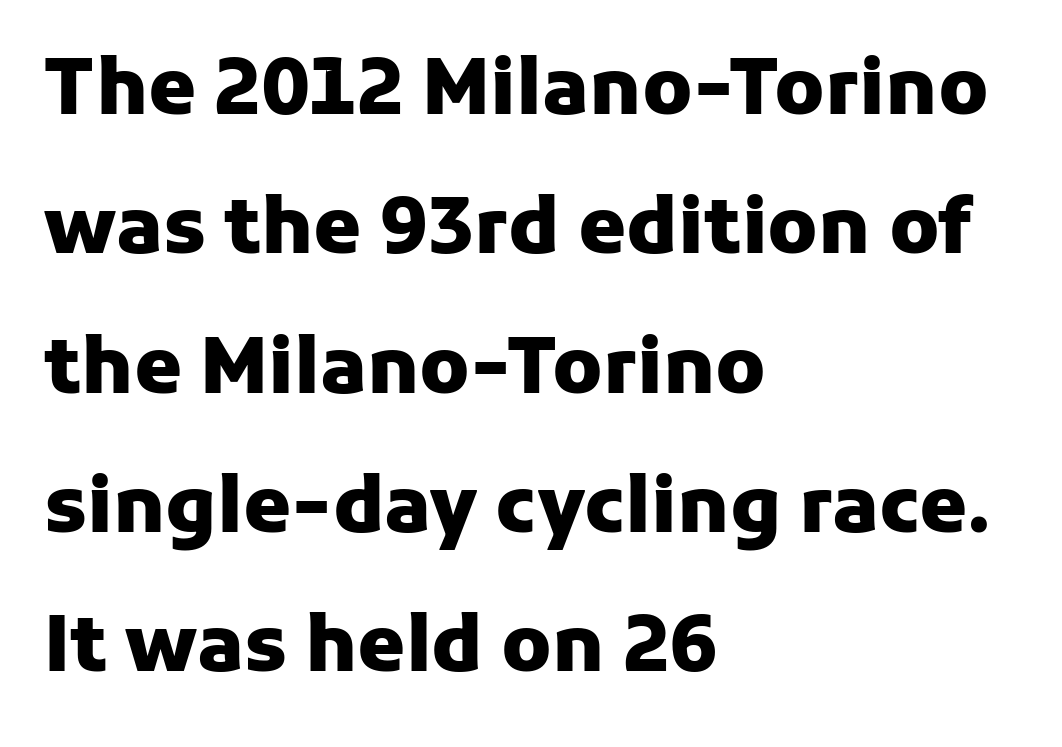
The image shows 77 px heavy sans-serif type, upright; set left-aligned, line spacing 1.81x, normal letter spacing, not underlined; low stroke contrast and a medium x-height.
